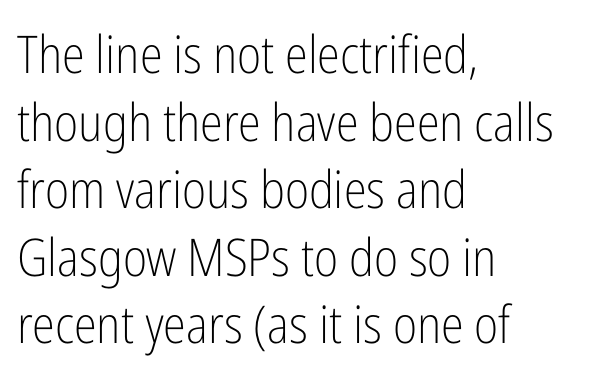
Q: Is the text bold? A: No.
Q: Is the text italic (slanted)? A: No, it is upright.
Q: Is the typeface a serif or a sans-serif typeface? A: Sans-serif.
Q: Is the text underlined? A: No.
Q: How is the paragraph aligned? A: Left-aligned.
Q: Is the spacing between letters normal or unusually wide? A: Normal.
Q: Is the spacing between lines tight, normal or loose? A: Normal.
Q: Width (condensed, normal, or wide)? A: Condensed.
Q: Stroke contrast? A: Low.
Q: x-height? A: Medium.
Q: Monospaced? A: No.
